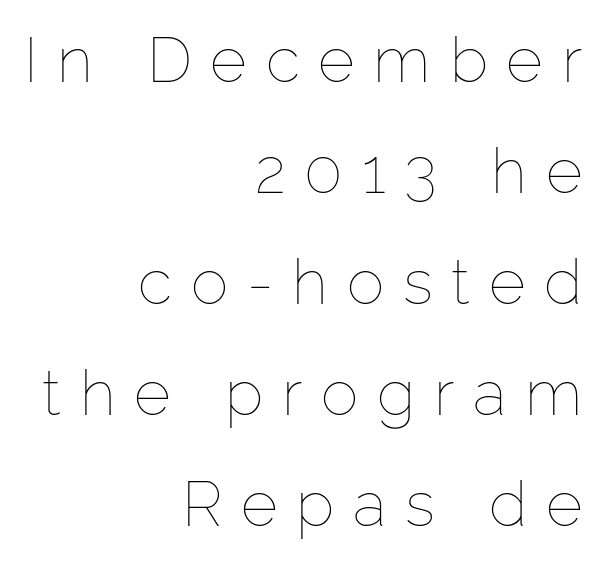
The image shows 63 px thin type, upright; set right-aligned, line spacing 1.76x, unusually wide letter spacing (+0.3 em), not underlined; low stroke contrast and a medium x-height.
